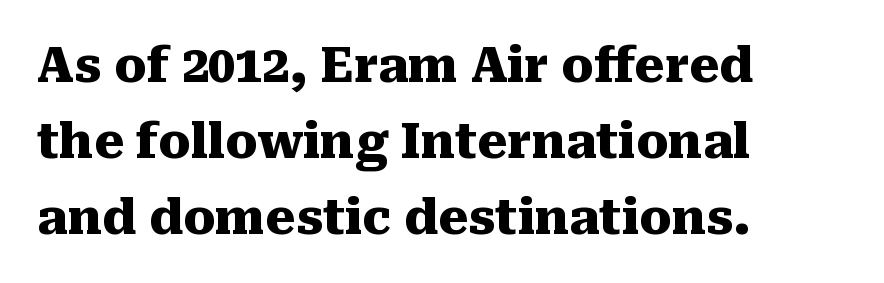
Is this a fixed-width face? No — the glyphs have proportional, varying widths. What kind of face is this? One with serifs. The rendering keeps characters at their native spacing. A roman cut, with each character standing at attention. Anything drawn beneath the words? Only blank space. Strong, thick strokes mark this as bold type.
